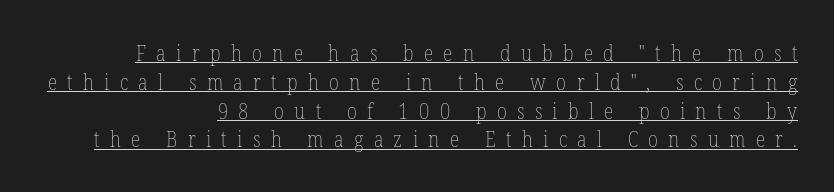
The image shows 22 px text type, upright; set right-aligned, normal line spacing (1.31x), unusually wide letter spacing (+0.47 em), underlined.
